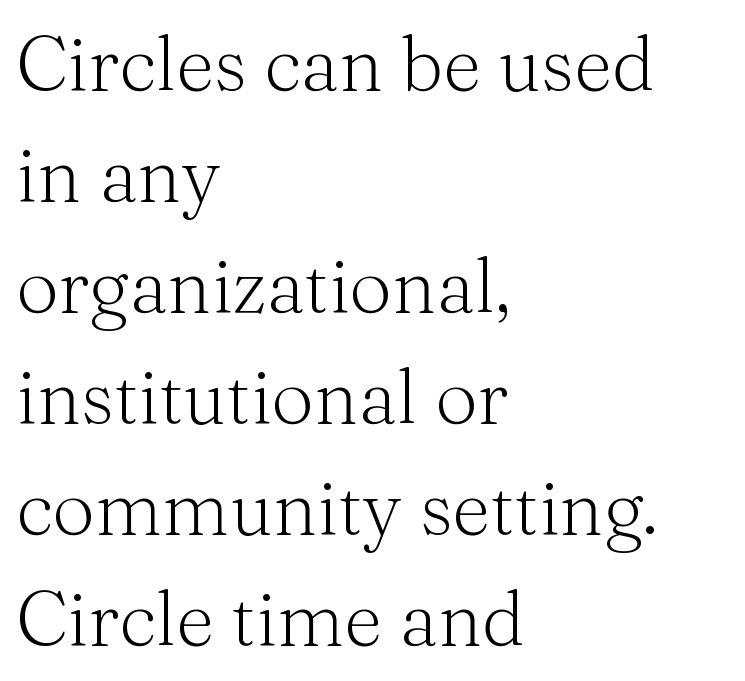
Q: Is the text bold? A: No.
Q: Is the text italic (slanted)? A: No, it is upright.
Q: Is the typeface a serif or a sans-serif typeface? A: Serif.
Q: Is the text underlined? A: No.
Q: How is the paragraph aligned? A: Left-aligned.
Q: Is the spacing between letters normal or unusually wide? A: Normal.
Q: Is the spacing between lines tight, normal or loose? A: Normal.
Q: Width (condensed, normal, or wide)? A: Normal.
Q: Stroke contrast? A: Medium.
Q: x-height? A: Medium.
Q: Monospaced? A: No.
